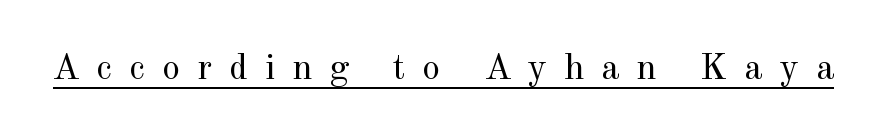
A continuous stroke trails under the words, as in a hyperlink. A quiet, ordinary-to-light weight characterises the typeface. Vertical strokes here are truly vertical. There is plenty of visible air inserted between adjacent glyphs. Each letter keeps its own natural width here, so spacing adapts to shape. The font family rendered here belongs to the serif group.
